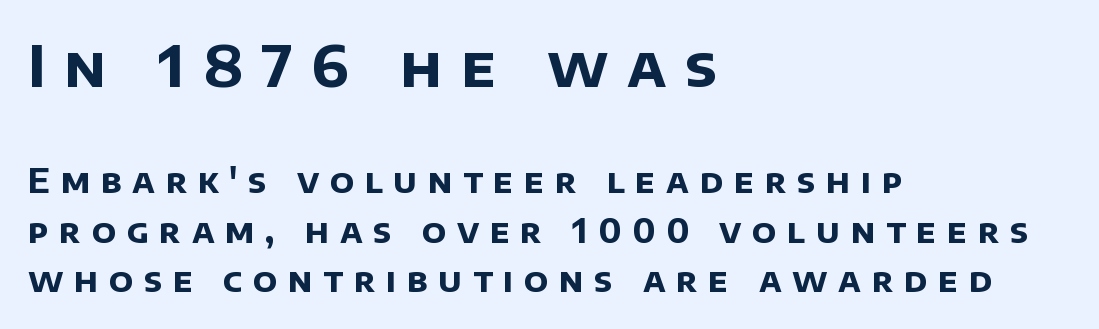
The image shows 57 px bold sans-serif type; set left-aligned, normal line spacing (1.5x), unusually wide letter spacing (+0.32 em), not underlined; the first (top) block is 1.73x larger; low stroke contrast and a large x-height.
